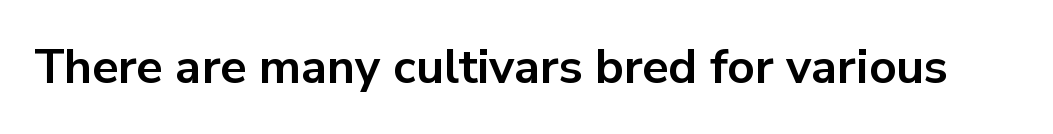
The image shows 48 px bold sans-serif type, upright; set normal letter spacing, not underlined; low stroke contrast and a medium x-height.
